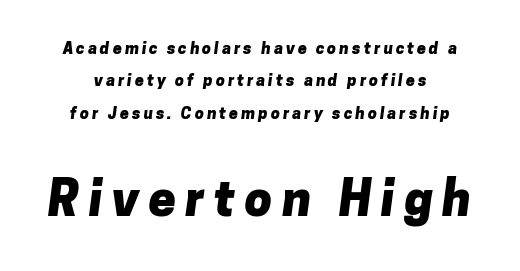
These lines are rendered in a variable-pitch font. Are there feet on the stems? There aren't — it's a sans. Words float on clear page, feet unadorned. Vertically, the passage feels expansive, rows floating well apart. Plenty of ink on the page — the face is bold.
